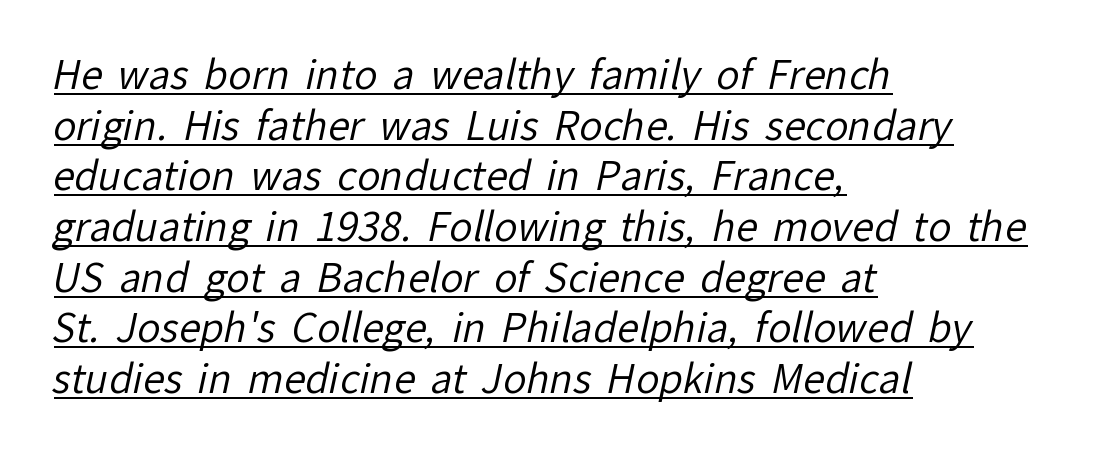
Think of a printed novel: that variable character pitch is what you see here. Check where the strokes stop: nothing finishes them off — pure sans. Reading down the column, the eye jumps a familiar distance to each next line. Underlining? Definitely there. These glyphs show unthickened strokes, regular width or finer. Left-aligned paragraph, ragged on the right.
